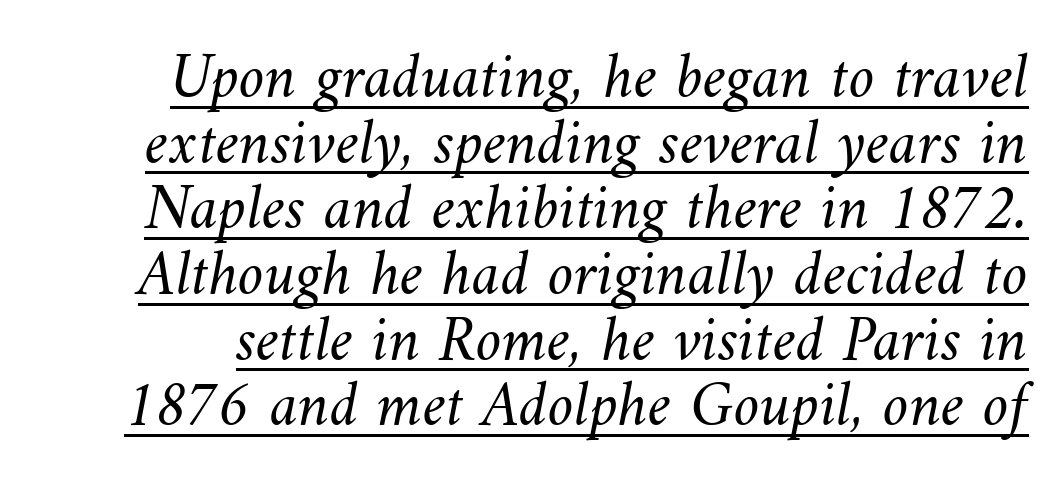
Weight class: somewhere from thin through regular. Spacing verdict: proportional, widths tailored to each character. Caption: standard tracking, unaltered. Very little white space separates one row of letters from the next. Underlining? Definitely there.
